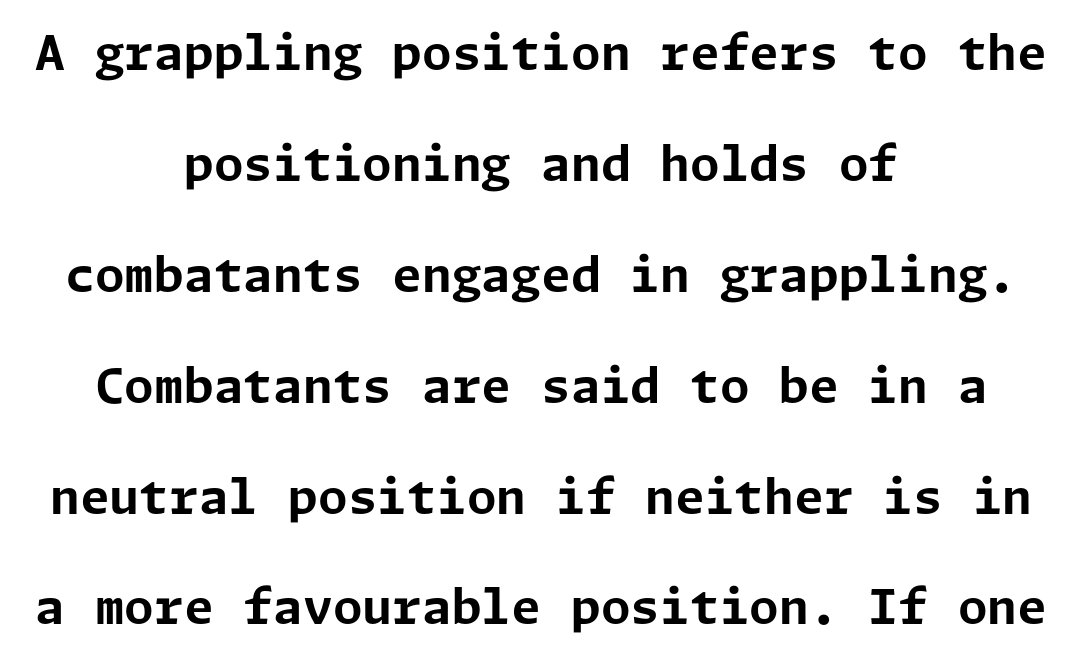
Nobody touched the tracking dial on this one. No feet cap the strokes, marking this as sans-serif type. Horizontal alignment here is central, giving a formal, balanced look. You'd pick this weight for a headline — it's a proper bold.
